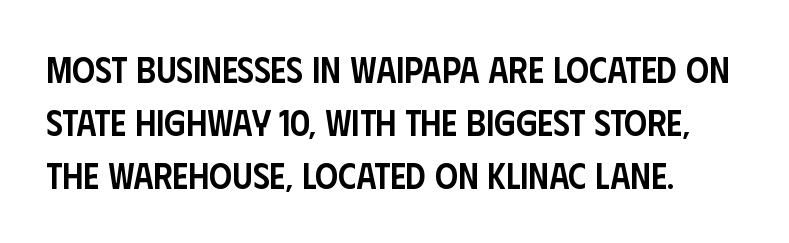
{"serif": "no", "italic": "no", "bold": "semi", "weight": "semibold", "width": "condensed", "stroke_contrast": "low", "x_height": "large", "monospaced": "no", "underline": "no", "line_spacing": "normal", "line_spacing_ratio": 1.47, "letter_spacing": "normal", "letter_spacing_em": 0.0, "glyph_px": 36}
